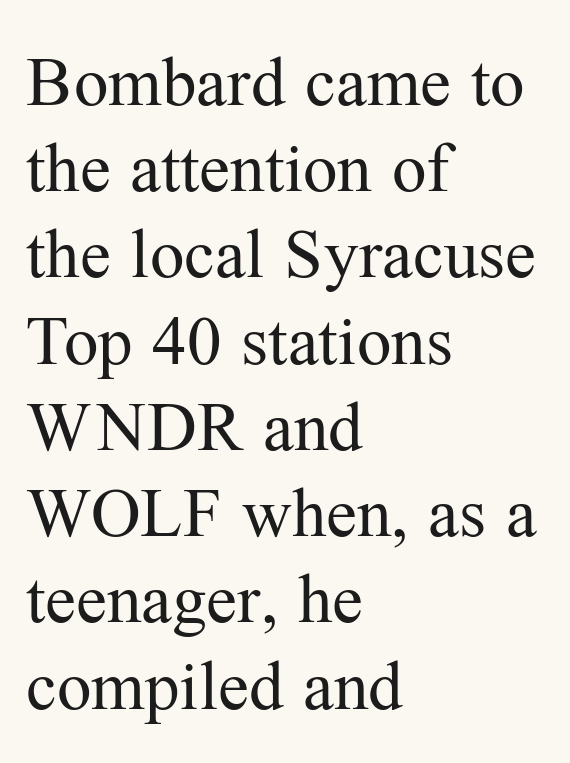
Q: Is the text bold? A: No.
Q: Is the text italic (slanted)? A: No, it is upright.
Q: Is the typeface a serif or a sans-serif typeface? A: Serif.
Q: Is the text underlined? A: No.
Q: How is the paragraph aligned? A: Left-aligned.
Q: Is the spacing between letters normal or unusually wide? A: Normal.
Q: Is the spacing between lines tight, normal or loose? A: Normal.
Q: Width (condensed, normal, or wide)? A: Normal.
Q: Stroke contrast? A: Medium.
Q: x-height? A: Medium.
Q: Monospaced? A: No.
